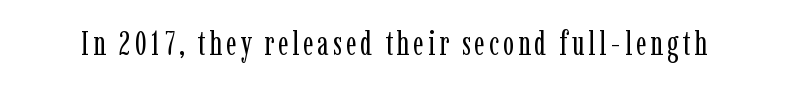
{"serif": "yes", "italic": "no", "bold": "no", "weight": "regular", "width": "condensed", "stroke_contrast": "low", "x_height": "medium", "monospaced": "no", "underline": "no", "glyph_px": 33}
